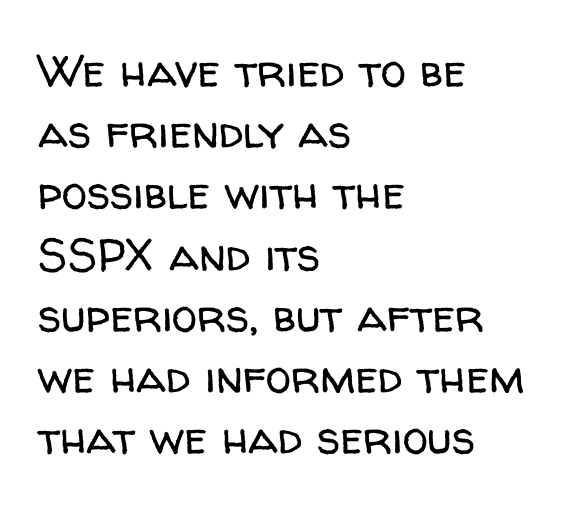
Q: Is the text bold? A: No.
Q: Is the text italic (slanted)? A: No, it is upright.
Q: Is the typeface a serif or a sans-serif typeface? A: Sans-serif.
Q: Is the text underlined? A: No.
Q: How is the paragraph aligned? A: Left-aligned.
Q: Is the spacing between letters normal or unusually wide? A: Normal.
Q: Is the spacing between lines tight, normal or loose? A: Normal.
Q: Width (condensed, normal, or wide)? A: Normal.
Q: Stroke contrast? A: Low.
Q: x-height? A: Medium.
Q: Monospaced? A: No.
